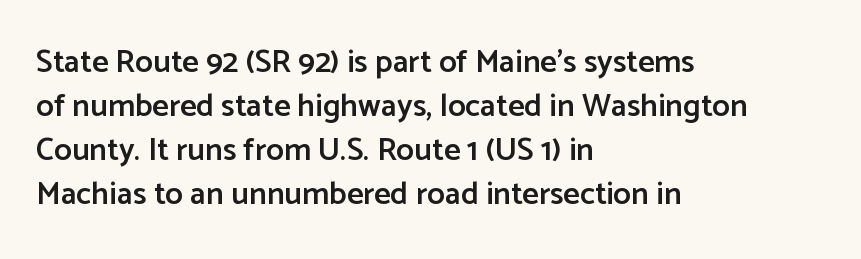
{"serif": "no", "italic": "no", "bold": "semi", "weight": "semibold", "width": "normal", "stroke_contrast": "low", "x_height": "medium", "monospaced": "no", "underline": "no", "align": "left", "line_spacing": "normal", "line_spacing_ratio": 1.38, "letter_spacing": "normal", "letter_spacing_em": 0.0, "glyph_px": 32}
